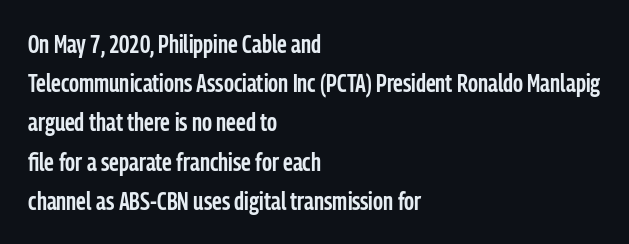
The image shows 25 px text type, upright; set left-aligned, normal line spacing (1.57x), normal letter spacing, not underlined.
